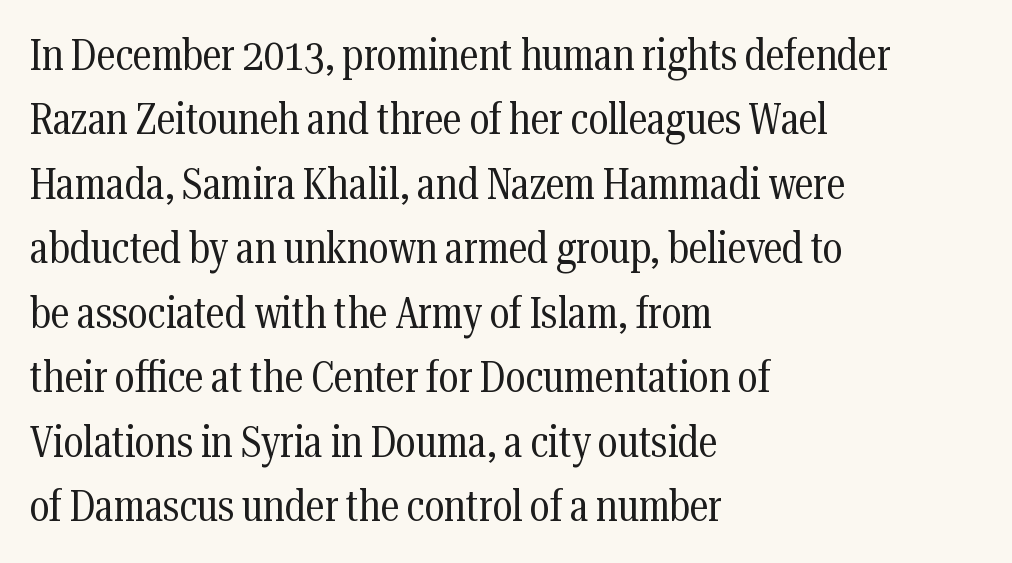
{"serif": "yes", "italic": "no", "bold": "no", "weight": "regular", "width": "condensed", "stroke_contrast": "medium", "x_height": "medium", "monospaced": "no", "underline": "no", "align": "left", "line_spacing": "normal", "line_spacing_ratio": 1.5, "letter_spacing": "normal", "letter_spacing_em": 0.0, "glyph_px": 43}
